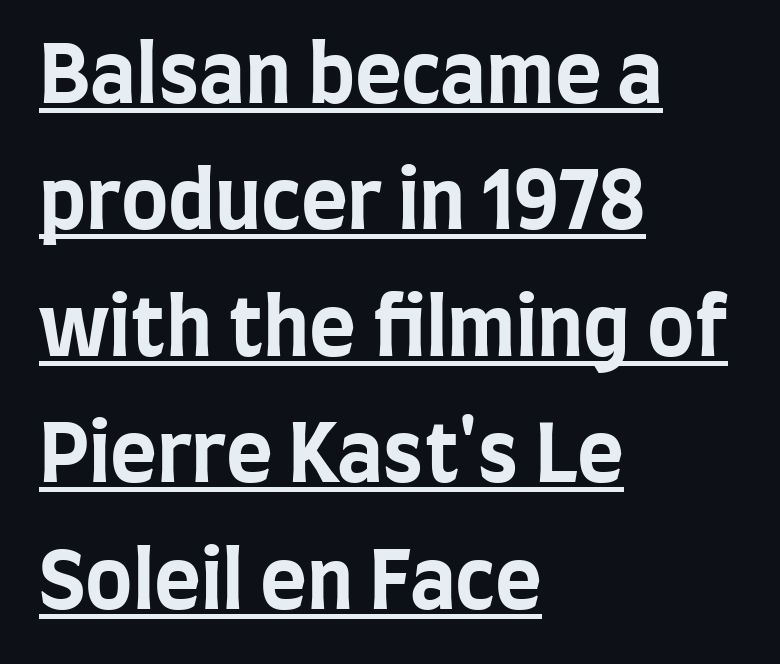
The image shows 80 px bold, condensed sans-serif type, upright; set left-aligned, normal line spacing (1.58x), normal letter spacing, underlined; low stroke contrast and a large x-height.
